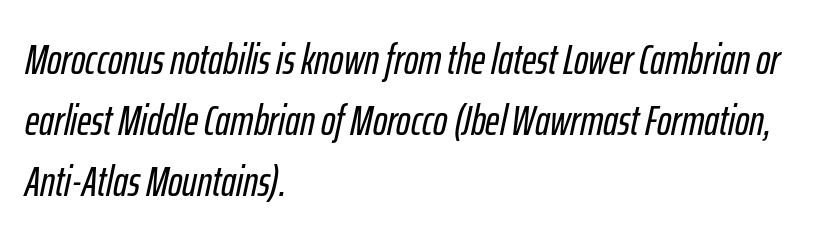
{"italic": "yes", "lean": "right", "slant_degrees": 12, "width": "condensed", "stroke_contrast": "low", "x_height": "medium", "monospaced": "no", "underline": "no", "align": "left", "line_spacing": "normal", "line_spacing_ratio": 1.42, "letter_spacing": "normal", "letter_spacing_em": 0.0, "glyph_px": 43}
